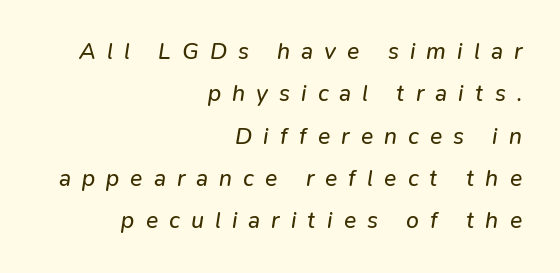
{"italic": "yes", "lean": "right", "slant_degrees": 9, "bold": "no", "underline": "no", "align": "right", "line_spacing_ratio": 1.84, "letter_spacing": "wide", "letter_spacing_em": 0.48, "glyph_px": 23}
